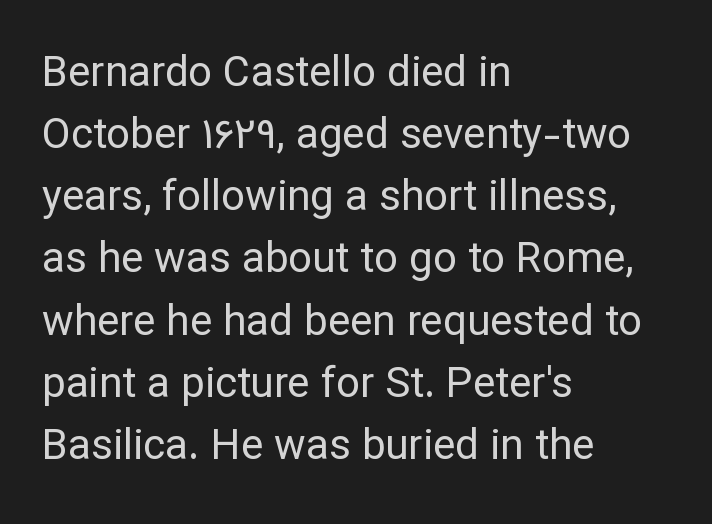
Q: Is the text bold? A: No.
Q: Is the text italic (slanted)? A: No, it is upright.
Q: Is the typeface a serif or a sans-serif typeface? A: Sans-serif.
Q: Is the text underlined? A: No.
Q: How is the paragraph aligned? A: Left-aligned.
Q: Is the spacing between letters normal or unusually wide? A: Normal.
Q: Is the spacing between lines tight, normal or loose? A: Normal.
Q: Width (condensed, normal, or wide)? A: Normal.
Q: Stroke contrast? A: Low.
Q: x-height? A: Medium.
Q: Monospaced? A: No.
